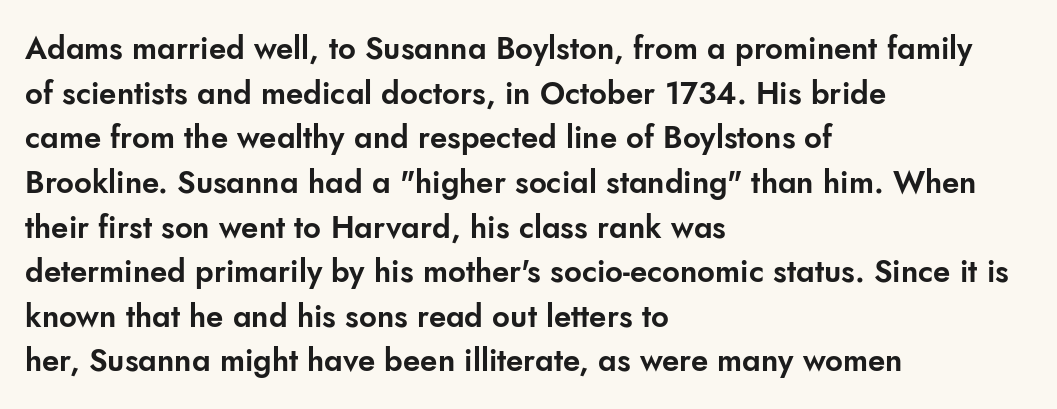
{"serif": "no", "italic": "no", "width": "normal", "stroke_contrast": "low", "x_height": "small", "monospaced": "no", "underline": "no", "align": "left", "line_spacing": "normal", "line_spacing_ratio": 1.44, "letter_spacing": "normal", "letter_spacing_em": 0.0, "glyph_px": 31}
